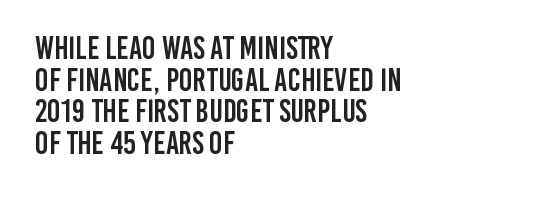
Quick note: underline off. The lines are packed closely together with very little leading. Note the varied advance widths — an 'i' is clearly narrower than an 'm'. Nobody touched the tracking dial on this one. Serifs: no, the terminals of the letterforms are clean.
